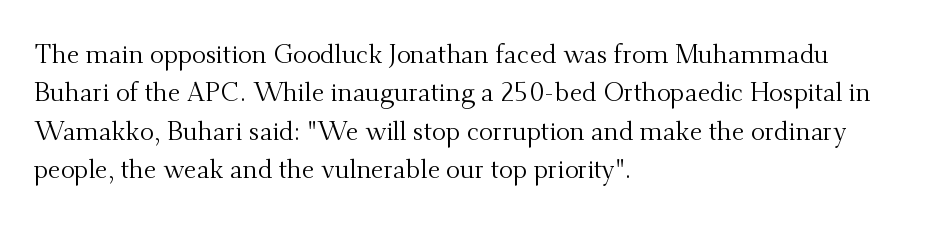
{"italic": "no", "bold": "no", "underline": "no", "align": "left", "line_spacing": "normal", "line_spacing_ratio": 1.48, "letter_spacing": "normal", "letter_spacing_em": 0.0, "glyph_px": 26}
